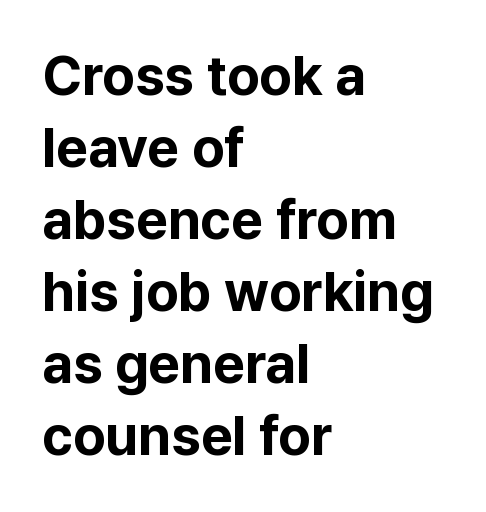
The image shows 55 px bold sans-serif type, upright; set left-aligned, normal line spacing (1.31x), normal letter spacing, not underlined; low stroke contrast and a medium x-height.
